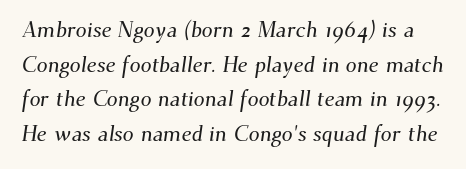
The letters sit at their default tracking, neither squeezed nor spread. If you measured baseline to baseline, you'd find a middling distance. Quick note: underline off.
